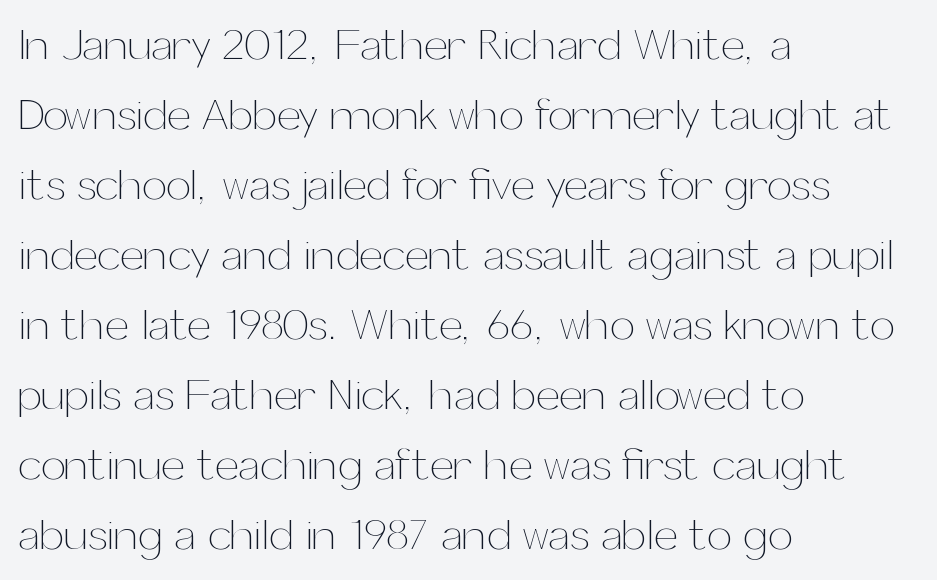
The image shows 44 px thin type, upright; set left-aligned, normal line spacing (1.59x), normal letter spacing, not underlined; medium stroke contrast and a medium x-height.
